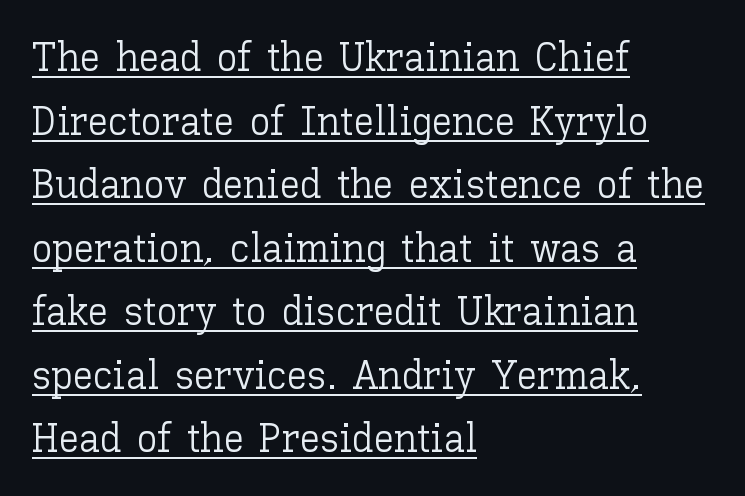
What decoration does the sample have? An underline. Standard letterfit; no display-style spreading of the glyphs. All the whitespace from short lines collects on the right. Italic? Not at all — the glyphs are vertical. A typesetter would call this proportional, since set widths differ per character.
